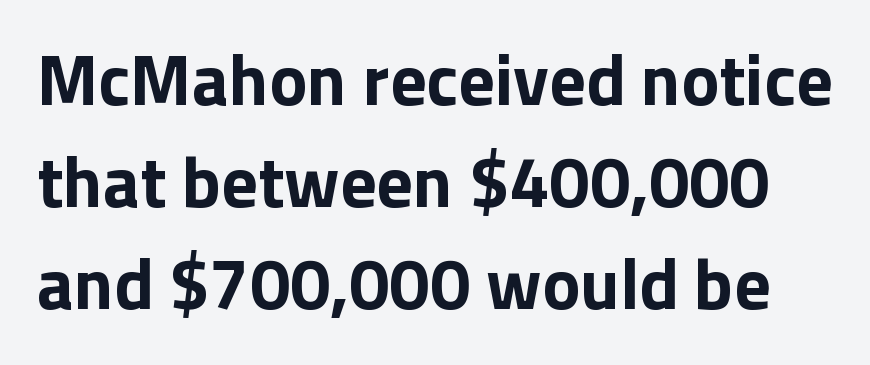
Q: Is the text bold? A: Yes.
Q: Is the text italic (slanted)? A: No, it is upright.
Q: Is the typeface a serif or a sans-serif typeface? A: Sans-serif.
Q: Is the text underlined? A: No.
Q: Is the spacing between letters normal or unusually wide? A: Normal.
Q: Is the spacing between lines tight, normal or loose? A: Normal.
Q: Width (condensed, normal, or wide)? A: Normal.
Q: Stroke contrast? A: Low.
Q: x-height? A: Medium.
Q: Monospaced? A: No.
